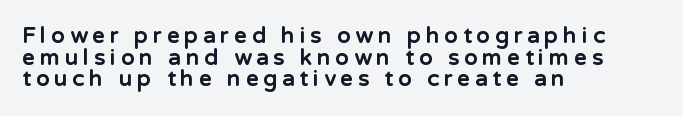
Q: Is the text bold? A: Yes.
Q: Is the text italic (slanted)? A: No, it is upright.
Q: Is the text underlined? A: No.
Q: How is the paragraph aligned? A: Left-aligned.
Q: Is the spacing between letters normal or unusually wide? A: Unusually wide.
Q: Is the spacing between lines tight, normal or loose? A: Tight.
